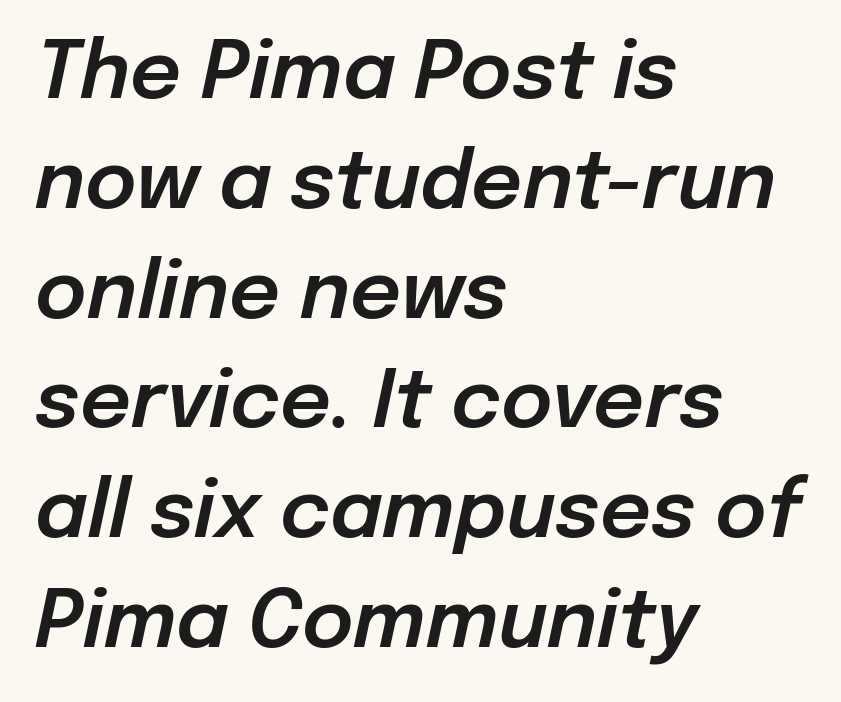
Q: Is the text italic (slanted)? A: Yes, it leans right by about 12 degrees.
Q: Is the text underlined? A: No.
Q: How is the paragraph aligned? A: Left-aligned.
Q: Is the spacing between letters normal or unusually wide? A: Normal.
Q: Is the spacing between lines tight, normal or loose? A: Normal.
Q: Width (condensed, normal, or wide)? A: Normal.
Q: Stroke contrast? A: Low.
Q: x-height? A: Medium.
Q: Monospaced? A: No.
